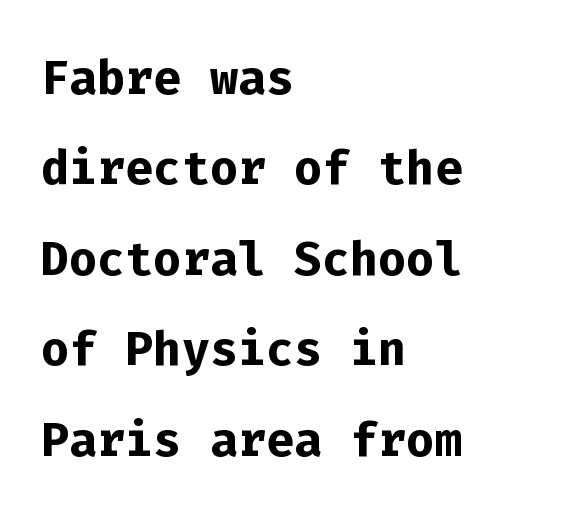
The image shows 66 px semibold sans-serif type, upright, monospaced; set left-aligned, normal line spacing (1.37x), normal letter spacing, not underlined; low stroke contrast and a medium x-height.
